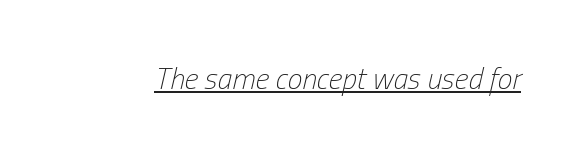
Q: Is the text bold? A: No.
Q: Is the text italic (slanted)? A: Yes, it leans right by about 13 degrees.
Q: Is the text underlined? A: Yes.
Q: Is the spacing between letters normal or unusually wide? A: Normal.
Q: Width (condensed, normal, or wide)? A: Condensed.
Q: Stroke contrast? A: Low.
Q: x-height? A: Medium.
Q: Monospaced? A: No.
